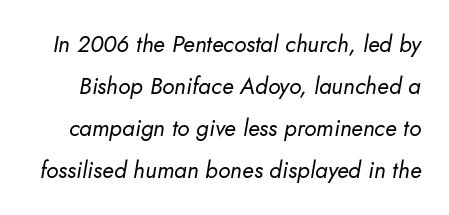
{"italic": "yes", "lean": "right", "slant_degrees": 10, "bold": "no", "underline": "no", "line_spacing_ratio": 1.82, "letter_spacing": "normal", "letter_spacing_em": 0.0, "glyph_px": 23}
